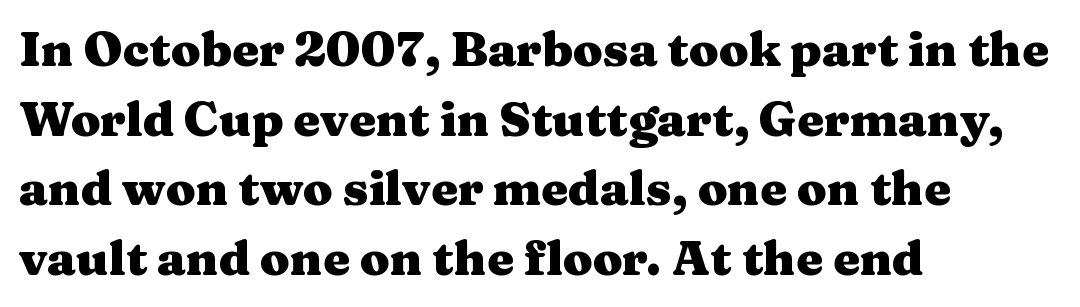
The image shows 48 px heavy, wide serif type, upright; set left-aligned, normal line spacing (1.45x), normal letter spacing, not underlined; medium stroke contrast and a medium x-height.
